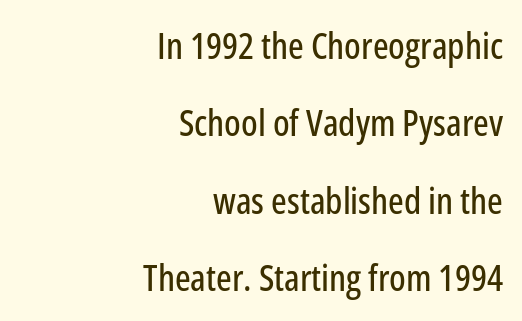
These lines stand farther apart than default settings would place them. Letterform terminals end flat and unadorned throughout the passage. The letters sit at their default tracking, neither squeezed nor spread. Varying glyph widths throughout — classic text-font behaviour.
